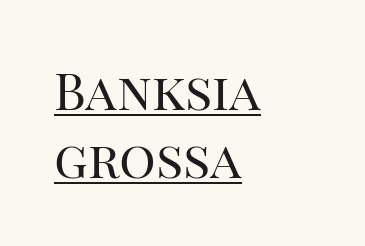
{"serif": "yes", "italic": "no", "bold": "no", "weight": "regular", "width": "normal", "stroke_contrast": "high", "x_height": "large", "monospaced": "no", "underline": "yes", "align": "left", "line_spacing": "normal", "line_spacing_ratio": 1.34, "letter_spacing": "normal", "letter_spacing_em": 0.0, "glyph_px": 51}
